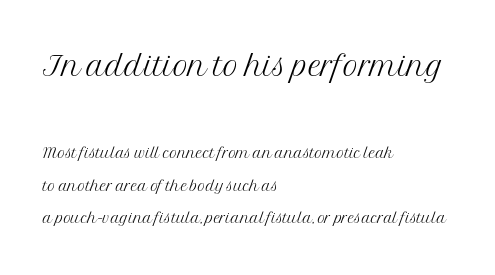
{"serif": "yes", "bold": "no", "weight": "light", "width": "normal", "stroke_contrast": "medium", "x_height": "medium", "monospaced": "no", "underline": "no", "align": "left", "line_spacing": "normal", "line_spacing_ratio": 1.54, "letter_spacing": "normal", "letter_spacing_em": 0.0, "larger_block": "first", "size_ratio": 2.0, "glyph_px": 42}
